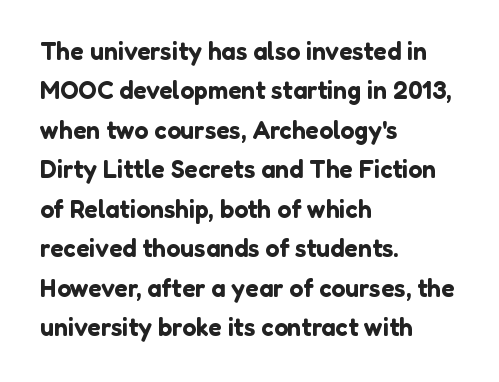
{"italic": "no", "underline": "no", "align": "left", "line_spacing": "normal", "line_spacing_ratio": 1.58, "letter_spacing": "normal", "letter_spacing_em": 0.0, "glyph_px": 25}
